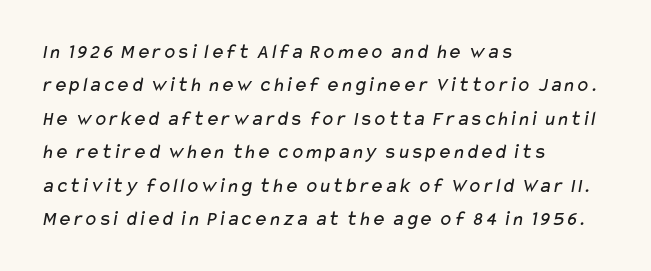
Check under the words: just untouched page. This sample uses plain, unmodified letter spacing. The compositor pushed each line to the left boundary. Nothing heavy about these letters — not bold at all.
